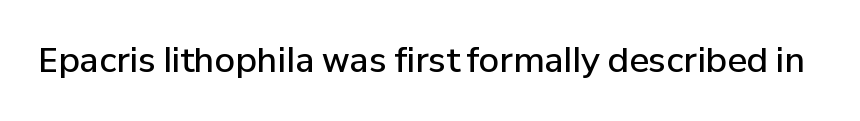
The image shows 33 px semibold sans-serif type, upright; set normal letter spacing, not underlined; low stroke contrast and a medium x-height.
